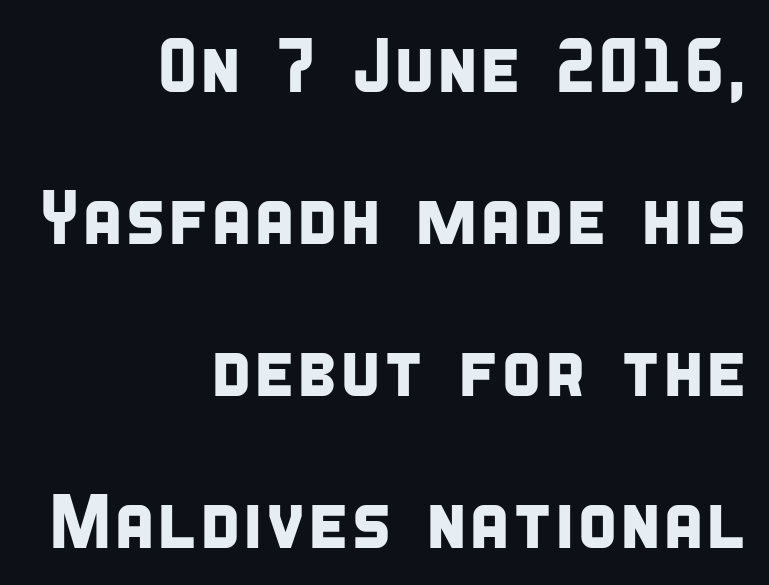
Do the characters align in a grid? No, the font is proportional. Here the glyphs are tracked normally, forming tight word shapes. Interline gaps are noticeably wide in this sample. Font category for this specimen: sans-serif. Alignment: flush right.
